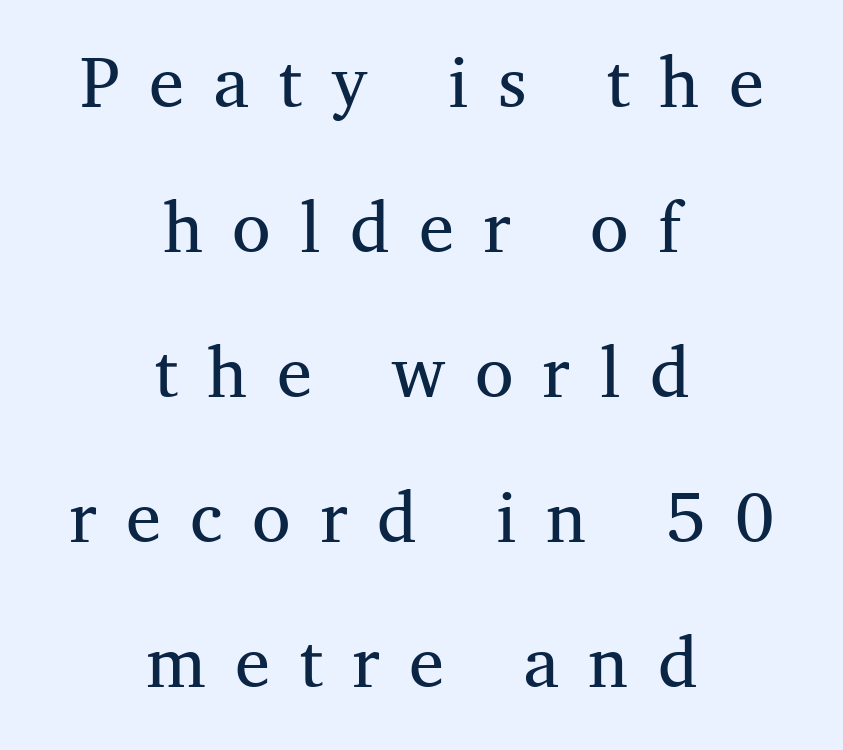
{"serif": "yes", "italic": "no", "bold": "no", "weight": "regular", "width": "normal", "stroke_contrast": "medium", "x_height": "medium", "monospaced": "no", "underline": "no", "align": "center", "line_spacing": "loose", "line_spacing_ratio": 2.07, "letter_spacing": "wide", "letter_spacing_em": 0.42, "glyph_px": 70}
